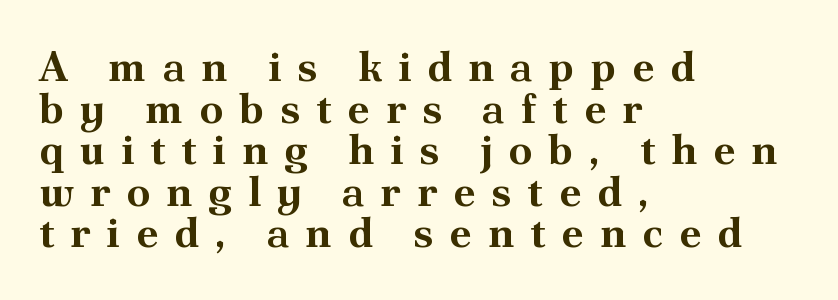
{"serif": "yes", "italic": "no", "bold": "yes", "weight": "bold", "width": "normal", "stroke_contrast": "medium", "x_height": "small", "monospaced": "no", "underline": "no", "align": "left", "line_spacing": "tight", "line_spacing_ratio": 0.99, "letter_spacing": "wide", "letter_spacing_em": 0.38, "glyph_px": 42}
